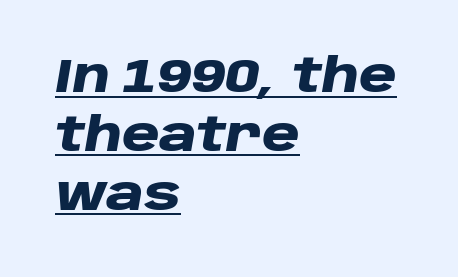
{"italic": "yes", "lean": "right", "slant_degrees": 10, "bold": "yes", "weight": "heavy", "width": "wide", "stroke_contrast": "low", "x_height": "large", "monospaced": "no", "underline": "yes", "align": "left", "line_spacing": "normal", "line_spacing_ratio": 1.28, "letter_spacing": "normal", "letter_spacing_em": 0.0, "glyph_px": 46}
